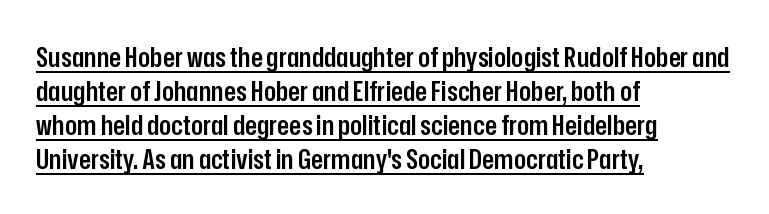
The image shows 28 px semibold, condensed sans-serif type, upright; set left-aligned, line spacing 1.21x, normal letter spacing, underlined; low stroke contrast and a medium x-height.
